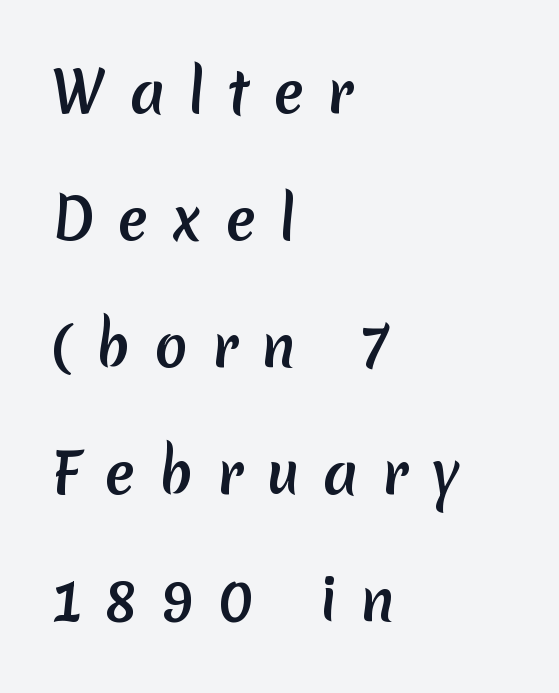
The image shows 55 px semibold sans-serif type; set left-aligned, loose line spacing (2.31x), unusually wide letter spacing (+0.43 em), not underlined; low stroke contrast and a medium x-height.
